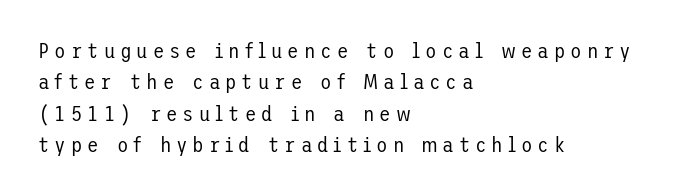
Underlining? Definitely not there. The line-height multiplier appears to be the usual default. This sample uses an upright cut, with every glyph sitting square on the baseline. Nothing heavy about these letters — not bold at all.
